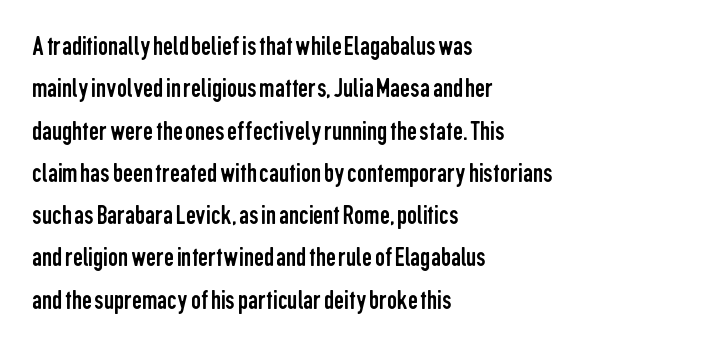
The image shows 28 px regular-weight, condensed sans-serif type, upright; set left-aligned, normal line spacing (1.51x), normal letter spacing, not underlined; low stroke contrast and a medium x-height.
